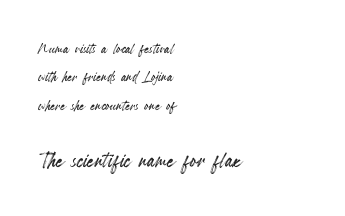
{"width": "condensed", "x_height": "small", "monospaced": "no", "underline": "no", "align": "left", "line_spacing": "normal", "line_spacing_ratio": 1.49, "letter_spacing": "normal", "letter_spacing_em": 0.0, "larger_block": "second", "size_ratio": 1.47, "glyph_px": 28}
